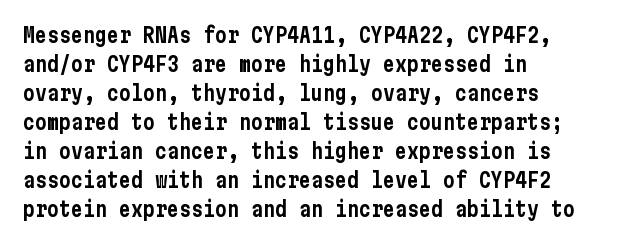
The image shows 20 px text type, upright; set left-aligned, normal line spacing (1.45x), normal letter spacing, not underlined.
